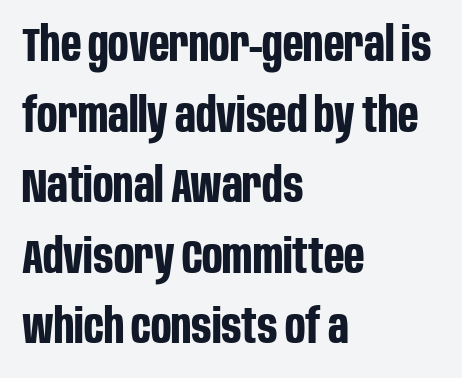
The image shows 48 px bold, condensed sans-serif type, upright; set left-aligned, normal line spacing (1.47x), normal letter spacing, not underlined; low stroke contrast and a large x-height.
